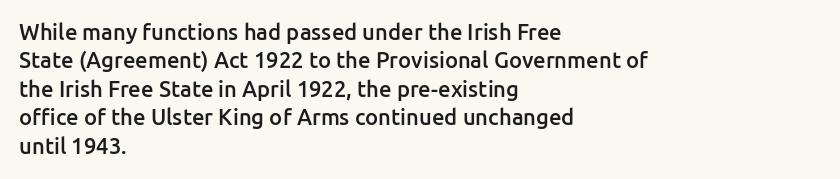
Q: Is the text bold? A: Semi-bold.
Q: Is the text italic (slanted)? A: No, it is upright.
Q: Is the text underlined? A: No.
Q: How is the paragraph aligned? A: Left-aligned.
Q: Is the spacing between letters normal or unusually wide? A: Normal.
Q: Is the spacing between lines tight, normal or loose? A: Normal.
